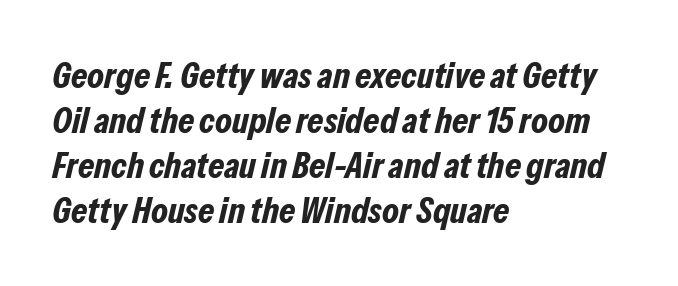
Words appear dense and cohesive because spacing is normal. Check under the words: just untouched page. Do the characters align in a grid? No, the font is proportional. Every character sits at an angle, as italics do. Which margin do the lines hug? The left one — the right edge is uneven.
